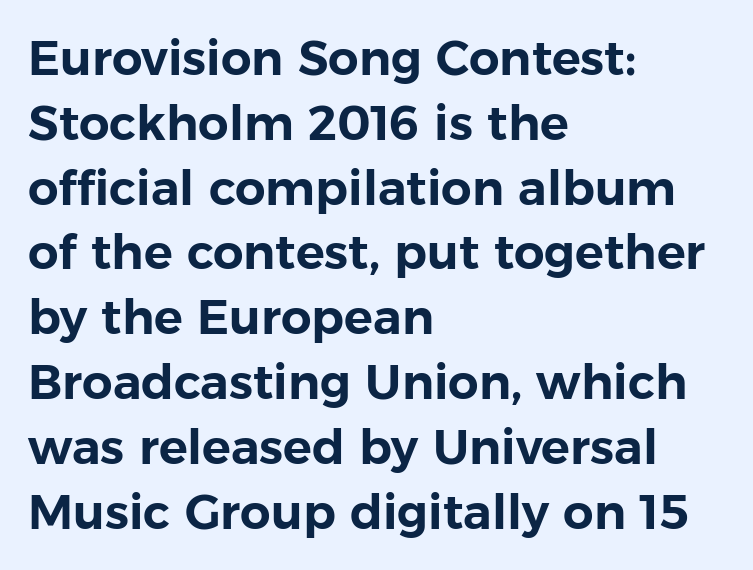
{"serif": "no", "italic": "no", "width": "normal", "stroke_contrast": "low", "x_height": "medium", "monospaced": "no", "underline": "no", "align": "left", "line_spacing": "normal", "line_spacing_ratio": 1.35, "letter_spacing": "normal", "letter_spacing_em": 0.0, "glyph_px": 48}
